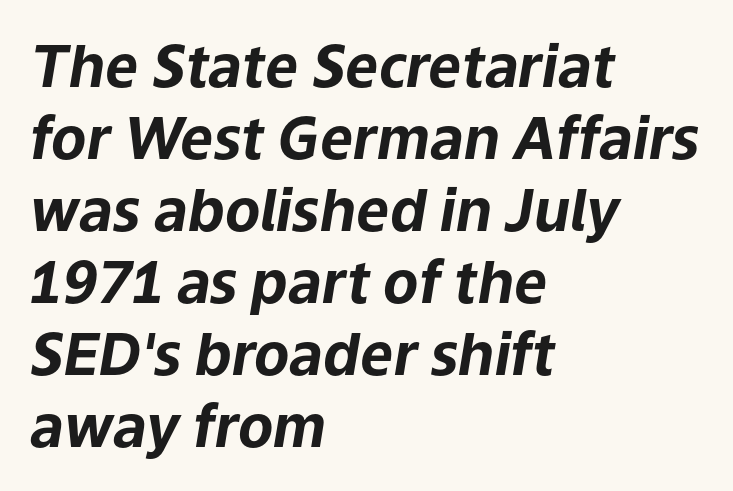
Q: Is the text bold? A: Yes.
Q: Is the text italic (slanted)? A: Yes, it leans right by about 9 degrees.
Q: Is the text underlined? A: No.
Q: How is the paragraph aligned? A: Left-aligned.
Q: Is the spacing between letters normal or unusually wide? A: Normal.
Q: Width (condensed, normal, or wide)? A: Normal.
Q: Stroke contrast? A: Low.
Q: x-height? A: Medium.
Q: Monospaced? A: No.
